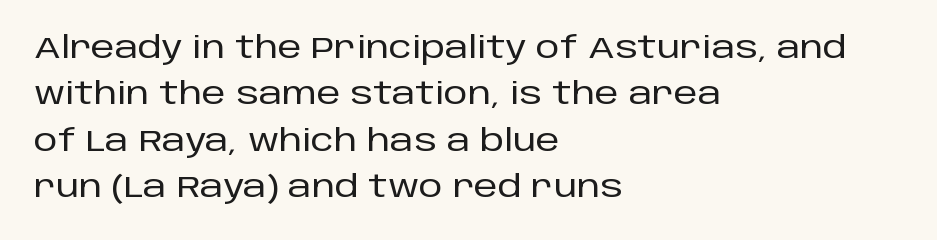
No italicization has been applied; the sample stays upright. A typesetter would call this proportional, since set widths differ per character. The type family on display is of the sans-serif kind. Any mark beneath the type? The region is blank.
